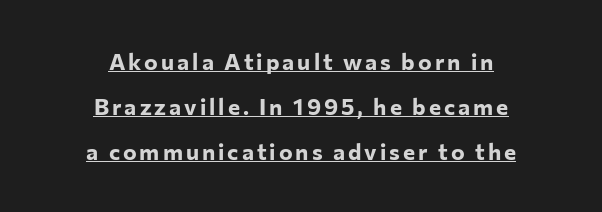
Plenty of ink on the page — the face is bold. The lines in this sample share a center point and differ in where they start and stop. Like a heading marked for emphasis, these lines bear an underscore. Successive baselines arrive slowly, with a big drop between each.
